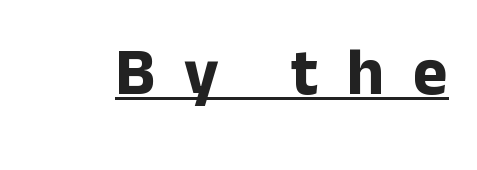
{"serif": "no", "italic": "no", "bold": "yes", "weight": "bold", "width": "normal", "stroke_contrast": "low", "x_height": "medium", "monospaced": "no", "underline": "yes", "letter_spacing": "wide", "letter_spacing_em": 0.44, "glyph_px": 66}
